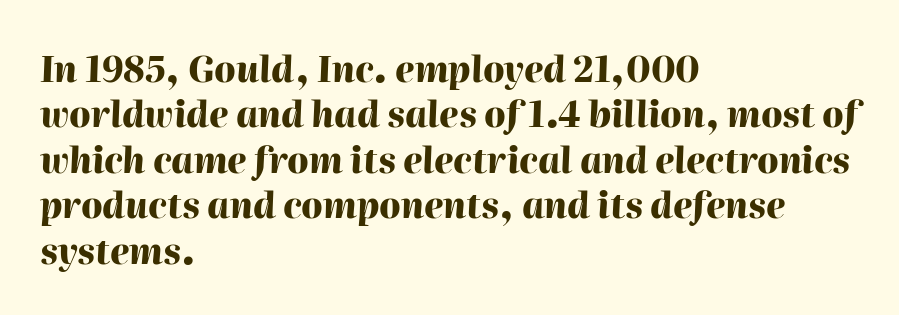
The image shows 35 px heavy type, italic (leaning right); set left-aligned, normal line spacing (1.3x), normal letter spacing, not underlined; high stroke contrast and a medium x-height.
